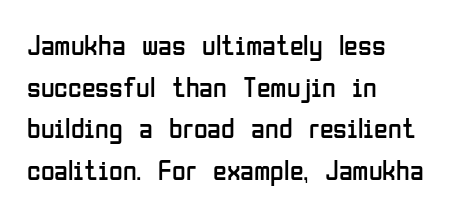
Line beginnings align vertically; line endings do not. Do the letters lean? They stand straight. Anything drawn beneath the words? Only blank space. The face used here is rendered with its standard letterfit. Note the varied advance widths — an 'i' is clearly narrower than an 'm'.
